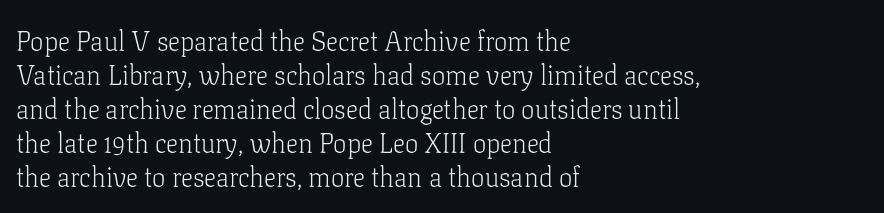
Q: Is the text bold? A: No.
Q: Is the text italic (slanted)? A: No, it is upright.
Q: Is the text underlined? A: No.
Q: How is the paragraph aligned? A: Left-aligned.
Q: Is the spacing between letters normal or unusually wide? A: Normal.
Q: Is the spacing between lines tight, normal or loose? A: Normal.
